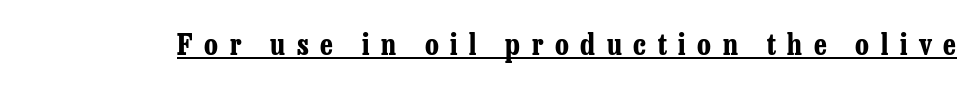
{"serif": "yes", "italic": "no", "bold": "yes", "weight": "bold", "width": "condensed", "stroke_contrast": "low", "x_height": "medium", "monospaced": "no", "underline": "yes", "letter_spacing": "wide", "letter_spacing_em": 0.4, "glyph_px": 29}
